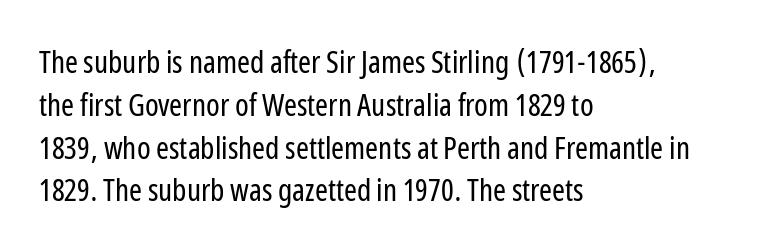
No italicization has been applied; the sample stays upright. The passage shown is not bold in any degree. Typographically, this falls in the sans-serif category. Observe the ordinary spacing: letters are neighbours, not strangers.
